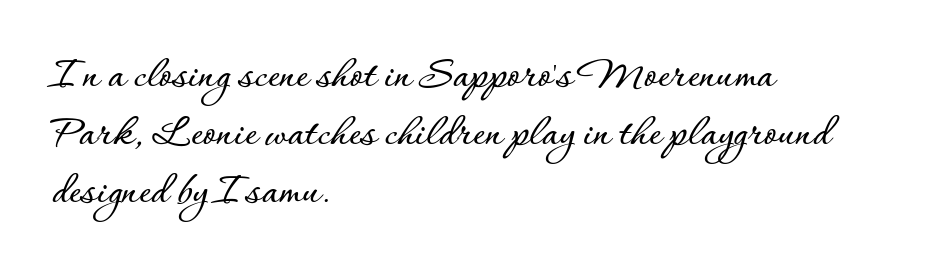
{"width": "normal", "stroke_contrast": "low", "x_height": "small", "monospaced": "no", "underline": "no", "align": "left", "line_spacing": "normal", "line_spacing_ratio": 1.26, "letter_spacing": "normal", "letter_spacing_em": 0.0, "glyph_px": 46}
